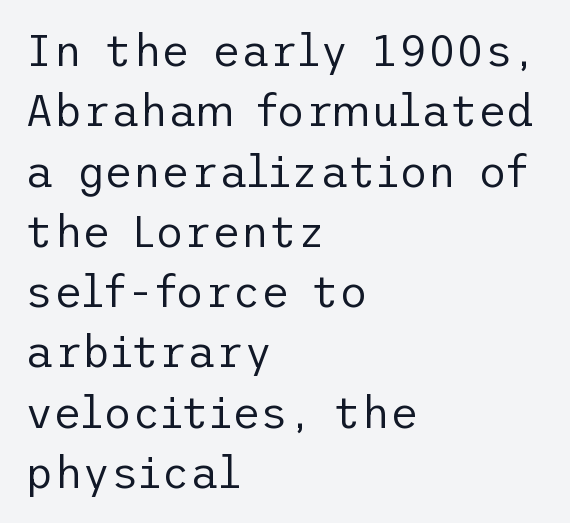
The image shows 44 px regular-weight sans-serif type, upright; set left-aligned, normal line spacing (1.37x), normal letter spacing, not underlined; low stroke contrast and a medium x-height.
